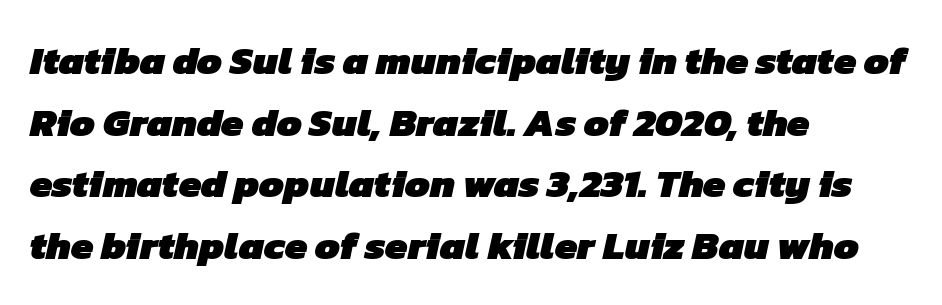
{"serif": "no", "bold": "yes", "weight": "heavy", "width": "normal", "stroke_contrast": "low", "x_height": "medium", "monospaced": "no", "underline": "no", "align": "left", "line_spacing": "normal", "line_spacing_ratio": 1.54, "letter_spacing": "normal", "letter_spacing_em": 0.0, "glyph_px": 40}
